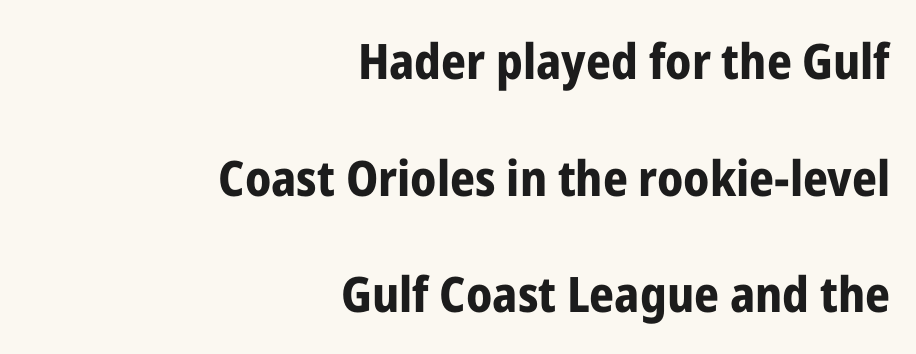
The image shows 49 px bold, condensed sans-serif type, upright; set right-aligned, loose line spacing (2.38x), normal letter spacing, not underlined; low stroke contrast and a medium x-height.
